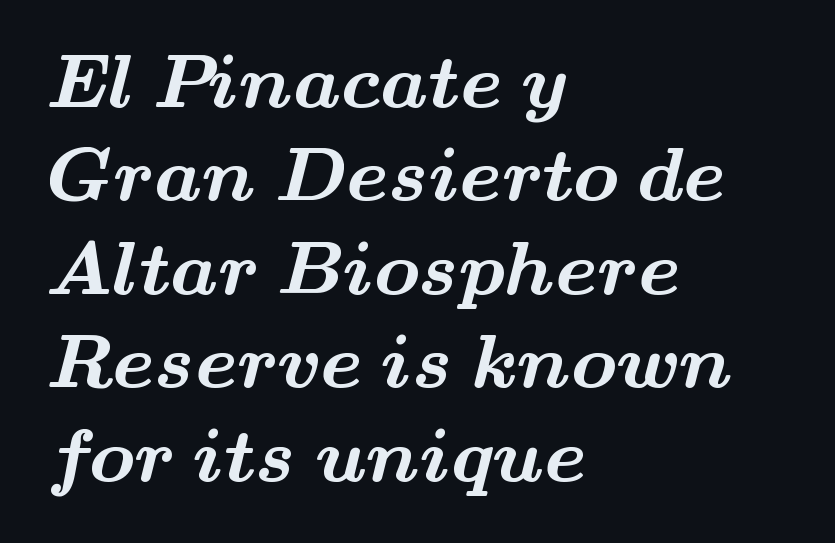
The image shows 76 px bold, wide serif type; set left-aligned, line spacing 1.23x, normal letter spacing, not underlined; medium stroke contrast and a small x-height.
